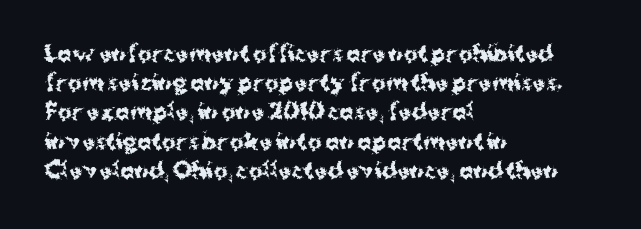
{"italic": "no", "bold": "yes", "underline": "no", "align": "left", "line_spacing": "normal", "line_spacing_ratio": 1.39, "letter_spacing": "normal", "letter_spacing_em": 0.0, "glyph_px": 21}
